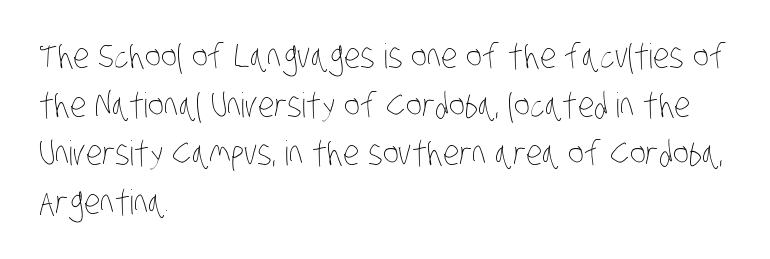
The image shows 34 px thin, condensed type; set left-aligned, normal line spacing (1.43x), normal letter spacing, not underlined; low stroke contrast and a large x-height.
